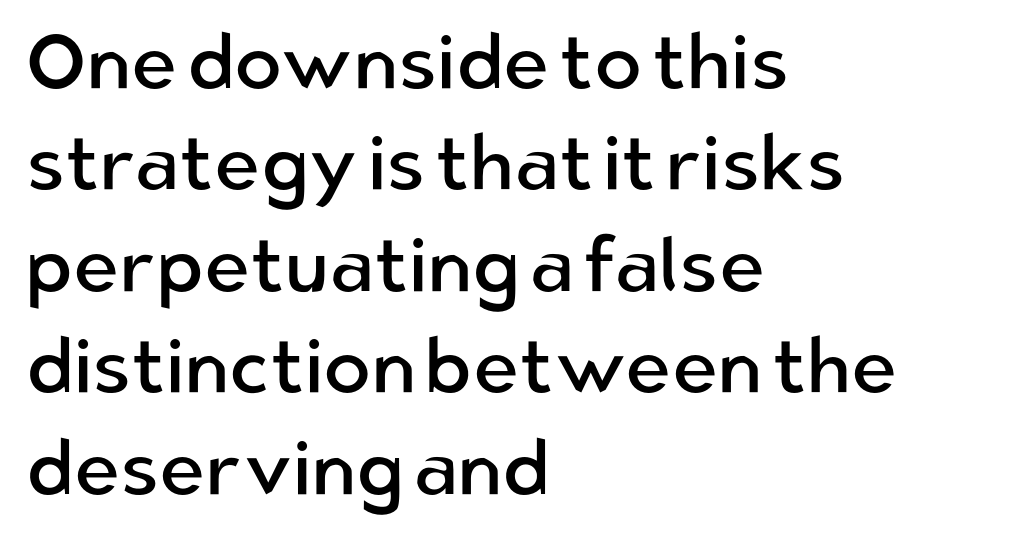
{"serif": "no", "italic": "no", "bold": "no", "weight": "regular", "width": "normal", "stroke_contrast": "low", "x_height": "medium", "monospaced": "no", "underline": "no", "align": "left", "line_spacing": "normal", "line_spacing_ratio": 1.3, "letter_spacing": "normal", "letter_spacing_em": 0.0, "glyph_px": 78}
